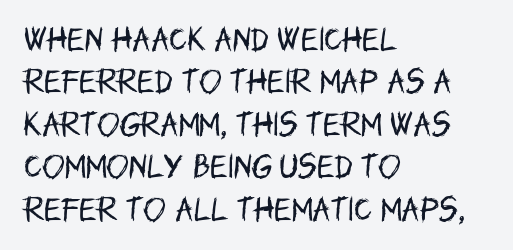
The image shows 27 px text type, upright; set left-aligned, normal line spacing (1.57x), normal letter spacing, not underlined.
